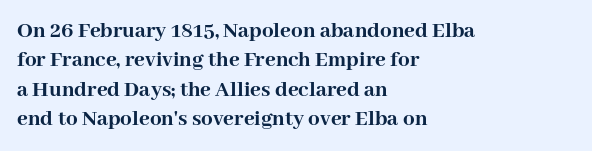
The image shows 23 px bold type, upright; set left-aligned, normal line spacing (1.28x), normal letter spacing, not underlined.
